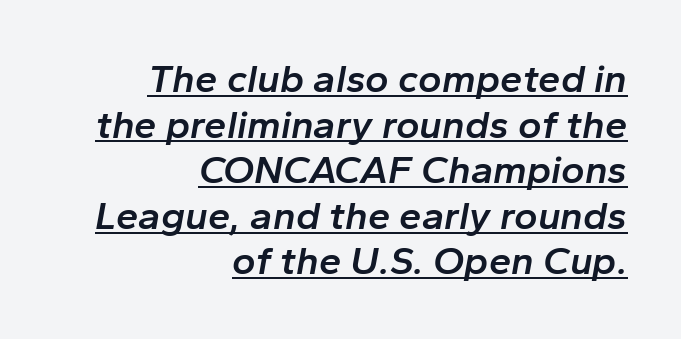
The letters advance in unequal steps, a hallmark of proportional type. Closely set lines give the paragraph a compact silhouette. How are the letters spaced? Ordinarily, with no added tracking. The letters are semibold — heavier than regular but short of a full bold. Emphasis-style slanted type is in use.
